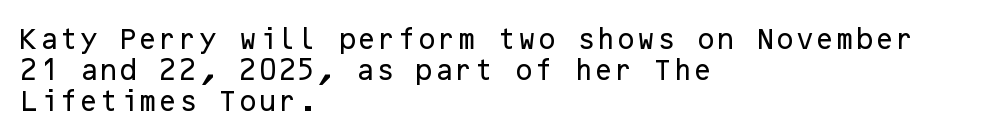
Q: Is the text italic (slanted)? A: No, it is upright.
Q: Is the text underlined? A: No.
Q: How is the paragraph aligned? A: Left-aligned.
Q: Is the spacing between letters normal or unusually wide? A: Normal.
Q: Is the spacing between lines tight, normal or loose? A: Normal.
